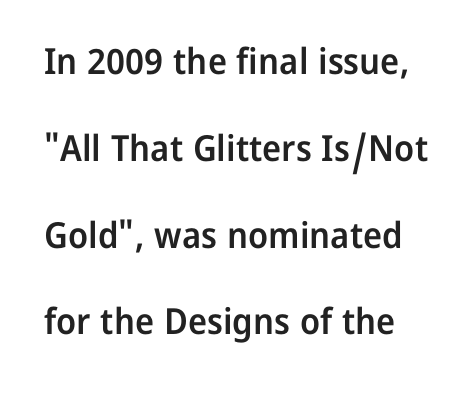
Q: Is the text bold? A: Semi-bold.
Q: Is the text italic (slanted)? A: No, it is upright.
Q: Is the typeface a serif or a sans-serif typeface? A: Sans-serif.
Q: Is the text underlined? A: No.
Q: Is the spacing between letters normal or unusually wide? A: Normal.
Q: Is the spacing between lines tight, normal or loose? A: Loose.
Q: Width (condensed, normal, or wide)? A: Normal.
Q: Stroke contrast? A: Low.
Q: x-height? A: Medium.
Q: Monospaced? A: No.
